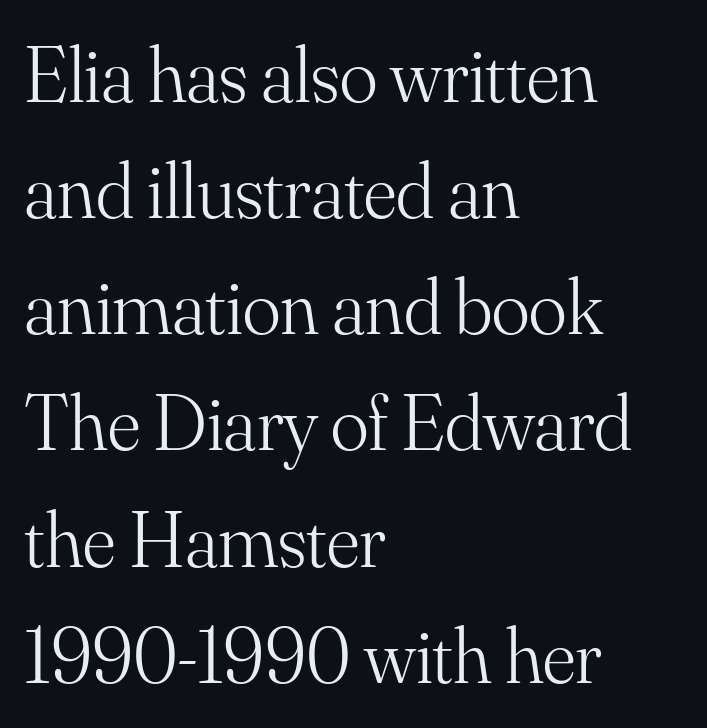
Q: Is the text bold? A: No.
Q: Is the text italic (slanted)? A: No, it is upright.
Q: Is the typeface a serif or a sans-serif typeface? A: Serif.
Q: Is the text underlined? A: No.
Q: How is the paragraph aligned? A: Left-aligned.
Q: Is the spacing between letters normal or unusually wide? A: Normal.
Q: Is the spacing between lines tight, normal or loose? A: Normal.
Q: Width (condensed, normal, or wide)? A: Normal.
Q: Stroke contrast? A: Medium.
Q: x-height? A: Small.
Q: Monospaced? A: No.
